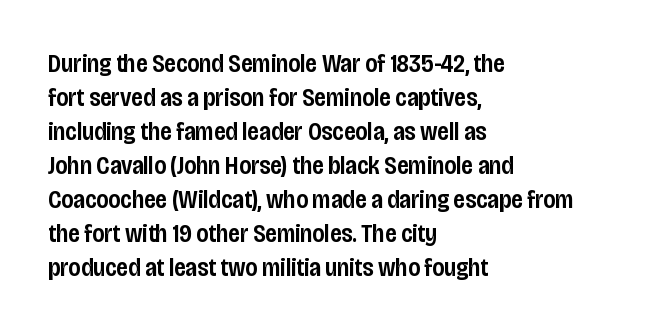
{"italic": "no", "bold": "semi", "underline": "no", "align": "left", "line_spacing": "normal", "line_spacing_ratio": 1.36, "letter_spacing": "normal", "letter_spacing_em": 0.0, "glyph_px": 25}
